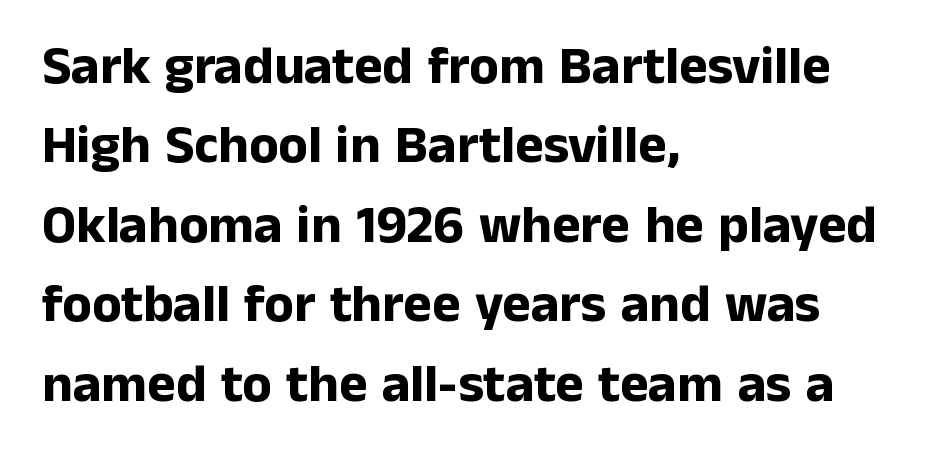
The image shows 54 px bold sans-serif type, upright; set left-aligned, normal line spacing (1.47x), normal letter spacing, not underlined; low stroke contrast and a medium x-height.
